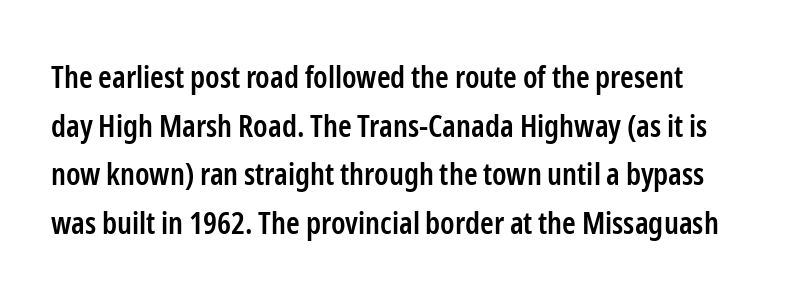
{"serif": "no", "italic": "no", "bold": "semi", "weight": "semibold", "width": "condensed", "stroke_contrast": "low", "x_height": "medium", "monospaced": "no", "underline": "no", "line_spacing": "normal", "line_spacing_ratio": 1.57, "letter_spacing": "normal", "letter_spacing_em": 0.0, "glyph_px": 31}
